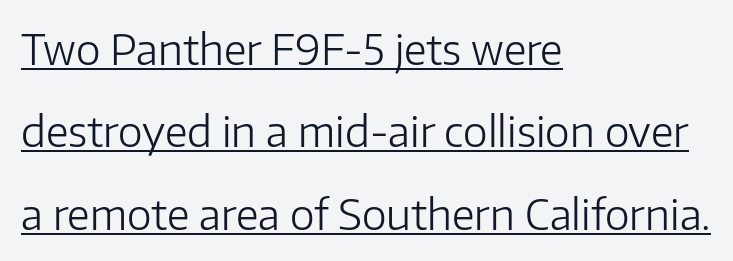
Q: Is the text bold? A: No.
Q: Is the text italic (slanted)? A: No, it is upright.
Q: Is the typeface a serif or a sans-serif typeface? A: Sans-serif.
Q: Is the text underlined? A: Yes.
Q: How is the paragraph aligned? A: Left-aligned.
Q: Is the spacing between letters normal or unusually wide? A: Normal.
Q: Is the spacing between lines tight, normal or loose? A: Loose.
Q: Width (condensed, normal, or wide)? A: Normal.
Q: Stroke contrast? A: Low.
Q: x-height? A: Medium.
Q: Monospaced? A: No.
